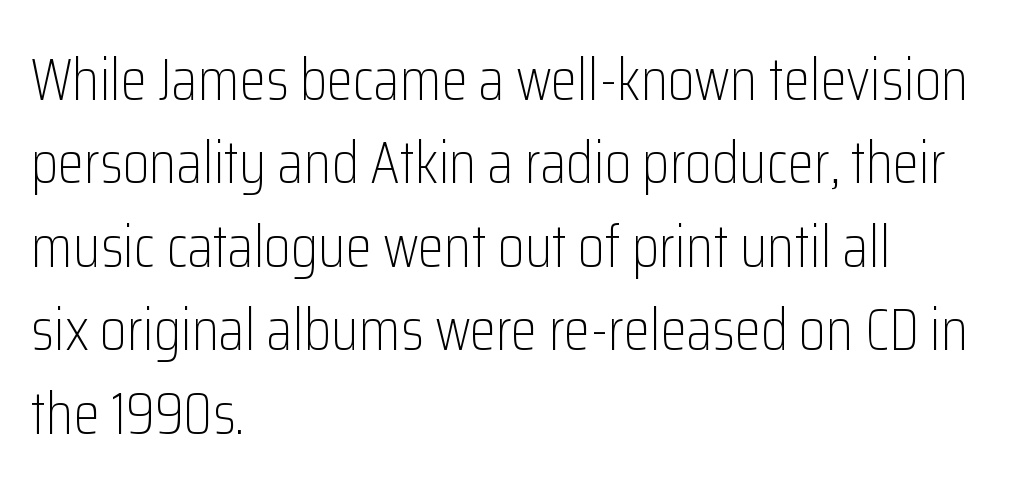
{"serif": "no", "italic": "no", "bold": "no", "weight": "light", "width": "condensed", "stroke_contrast": "low", "x_height": "medium", "monospaced": "no", "underline": "no", "align": "left", "line_spacing": "normal", "line_spacing_ratio": 1.39, "letter_spacing": "normal", "letter_spacing_em": 0.0, "glyph_px": 60}
